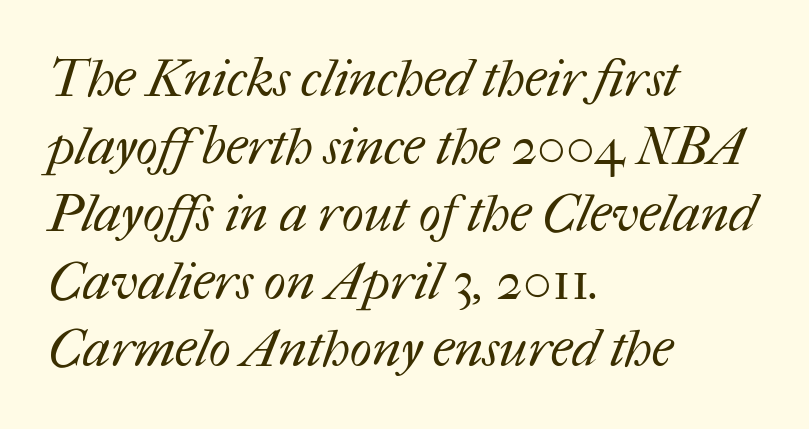
No extra ink here — the face is not bold. The letters advance in unequal steps, a hallmark of proportional type. Type without underlining. Students, observe: this is what conventionally led text looks like. Honestly, the letter spacing is just normal — you wouldn't notice it. In CSS terms this would be text-align: left.
